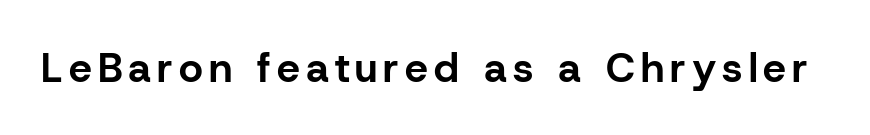
Q: Is the text bold? A: Yes.
Q: Is the text italic (slanted)? A: No, it is upright.
Q: Is the typeface a serif or a sans-serif typeface? A: Sans-serif.
Q: Is the text underlined? A: No.
Q: Width (condensed, normal, or wide)? A: Normal.
Q: Stroke contrast? A: Low.
Q: x-height? A: Medium.
Q: Monospaced? A: No.
